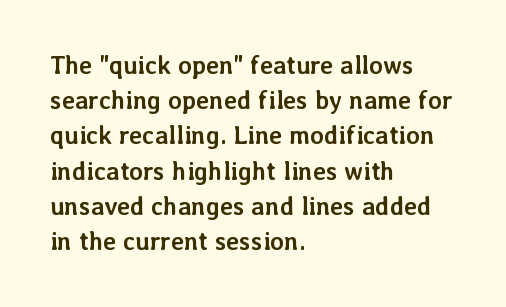
Here the glyphs are tracked normally, forming tight word shapes. Posture: upright roman. Plain, unruled lines of type. Leading matches the norm, producing a regular column.
